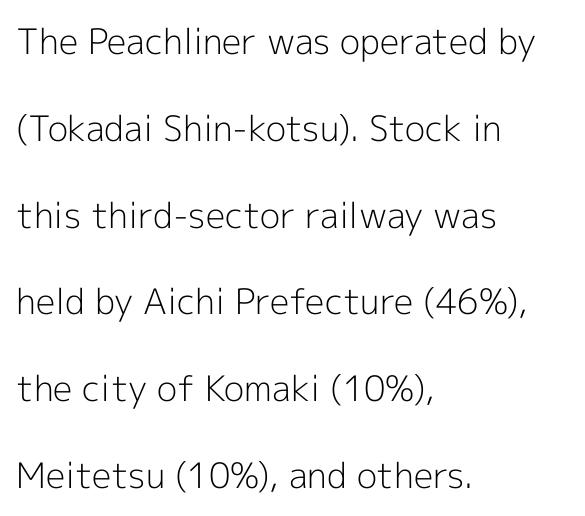
The image shows 35 px light sans-serif type, upright; set left-aligned, loose line spacing (2.48x), normal letter spacing, not underlined; a medium x-height.
